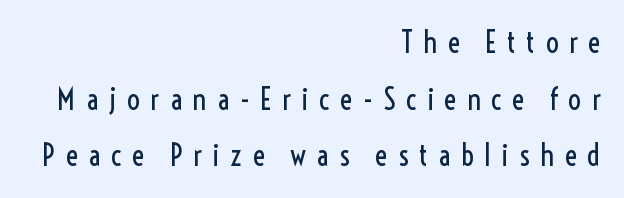
The image shows 30 px regular-weight, condensed sans-serif type, upright; set right-aligned, line spacing 1.89x, unusually wide letter spacing (+0.33 em), not underlined; a medium x-height.
